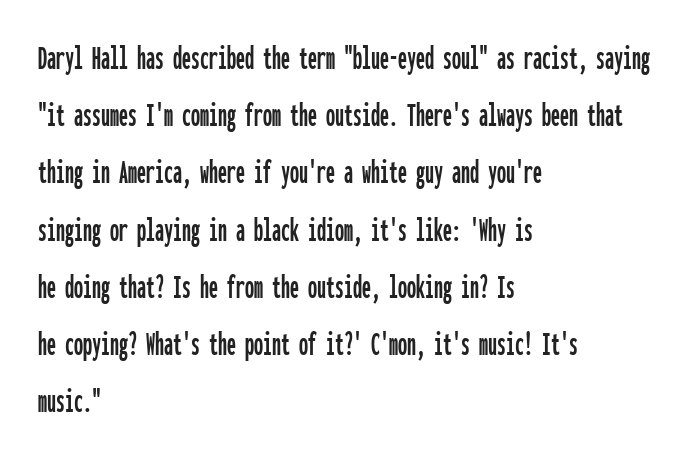
The face used here is a sans, in the tradition of grotesques and geometrics. It's the straight-up-and-down kind of type. Only glyphs here, with clear space below each row. The paragraph shown leans on its left margin. The face used here is monospaced, like something from a code editor.
